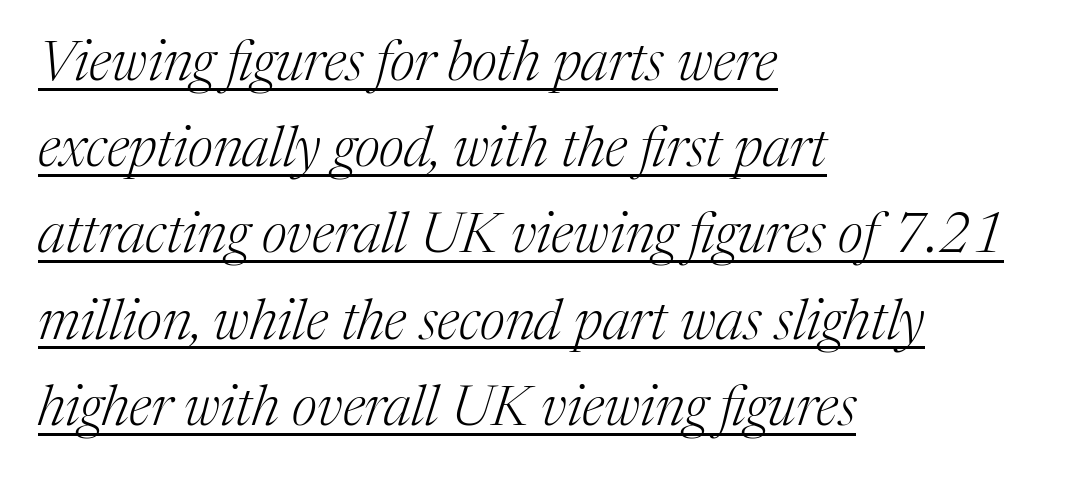
{"serif": "yes", "italic": "yes", "lean": "right", "slant_degrees": 17, "bold": "no", "weight": "light", "width": "normal", "stroke_contrast": "medium", "x_height": "medium", "monospaced": "no", "underline": "yes", "align": "left", "line_spacing": "normal", "line_spacing_ratio": 1.54, "letter_spacing": "normal", "letter_spacing_em": 0.0, "glyph_px": 56}
